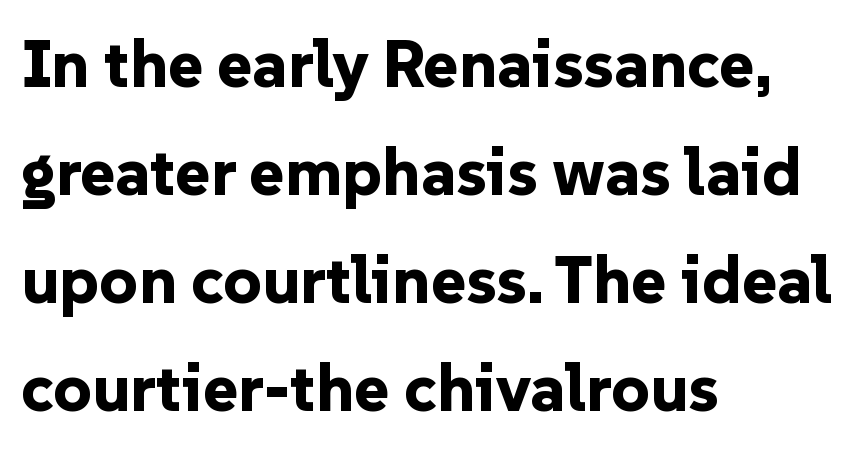
The image shows 67 px bold sans-serif type, upright; set left-aligned, normal line spacing (1.61x), normal letter spacing, not underlined; low stroke contrast and a medium x-height.
